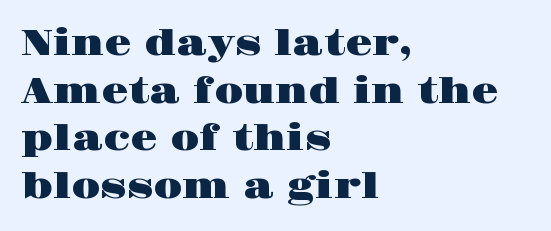
The image shows 35 px wide serif type, upright; set left-aligned, normal line spacing (1.36x), normal letter spacing, not underlined; high stroke contrast and a large x-height.
